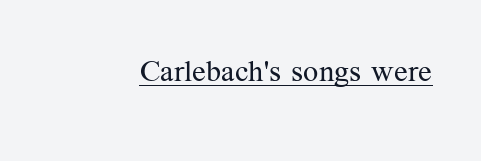
The image shows 30 px regular-weight serif type, upright; set normal letter spacing, underlined; medium stroke contrast and a medium x-height.
